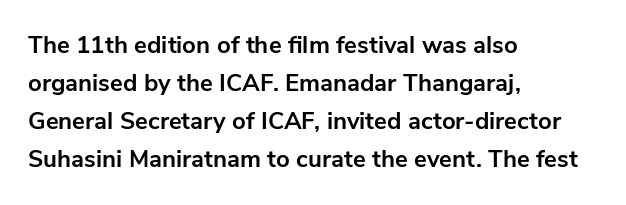
Any mark beneath the type? The region is blank. The letters stand upright; this is a roman face. The type is set solid horizontally, with unmodified tracking. Which margin do the lines hug? The left one — the right edge is uneven. The rendering uses a bold face; every stroke is thick and dark.
